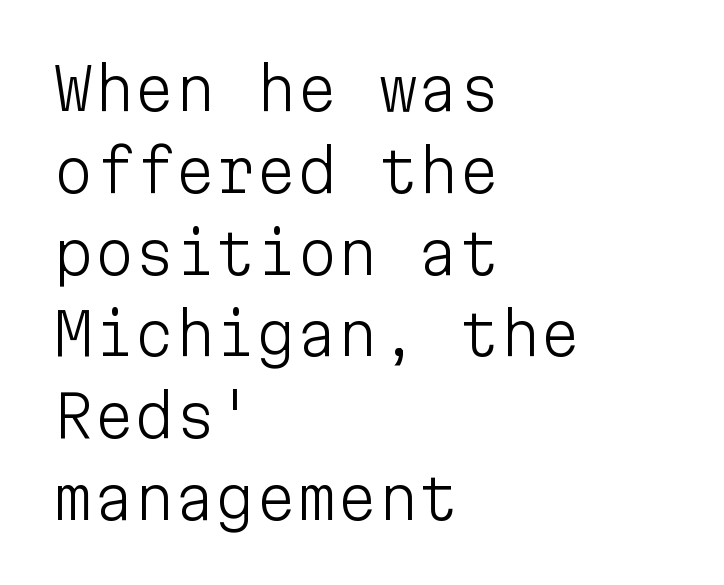
The strip under each line holds only bare page. The strokes carry an ordinary text weight at most. Standard letterfit; no display-style spreading of the glyphs. These lines sit exactly where default settings would place them. This sample uses an upright cut, with every glyph sitting square on the baseline. Layout note: lines flush left.
